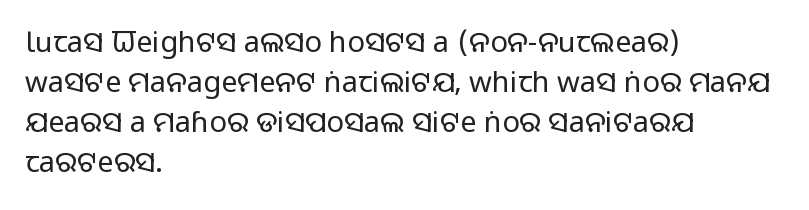
The image shows 29 px regular-weight sans-serif type, upright; set left-aligned, normal line spacing (1.38x), normal letter spacing, not underlined; low stroke contrast and a large x-height.
